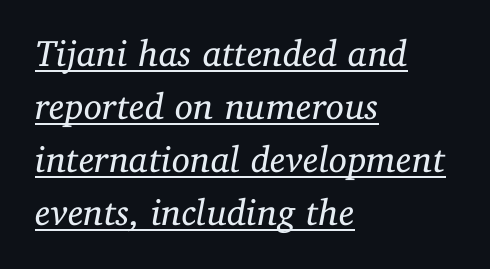
There is no visible air inserted between adjacent glyphs. Character widths vary here, with narrow letters taking less room than wide ones. Unbolded letterforms with no extra heft. The block of text has a typical density, with ordinary space between rows.
